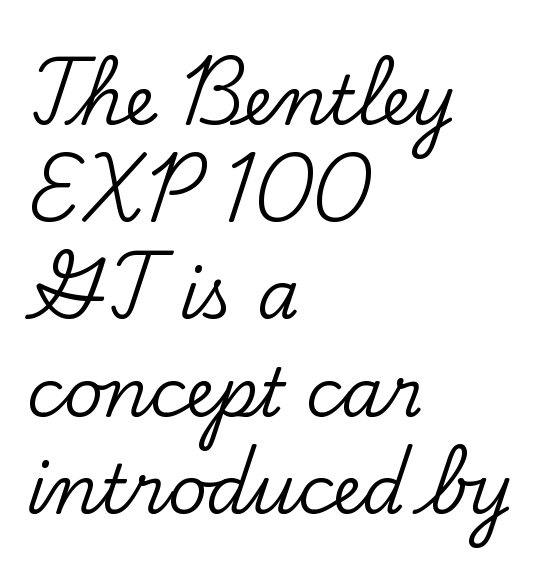
The lines sit at an ordinary, default distance from one another. The letters advance in unequal steps, a hallmark of proportional type. I'd call this a serif setting — the letters wear small feet. The lines are quadded left. Check under the words: just untouched page.
